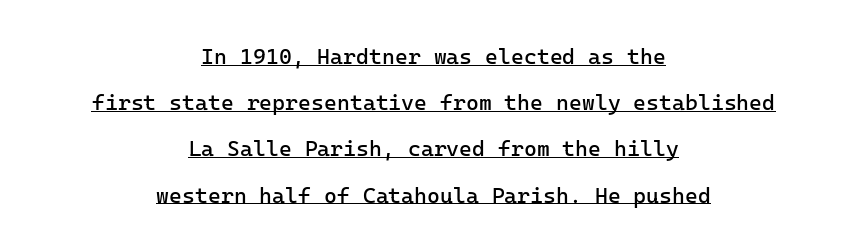
{"italic": "no", "bold": "no", "underline": "yes", "align": "center", "line_spacing": "loose", "line_spacing_ratio": 2.1, "letter_spacing": "normal", "letter_spacing_em": 0.0, "glyph_px": 22}
